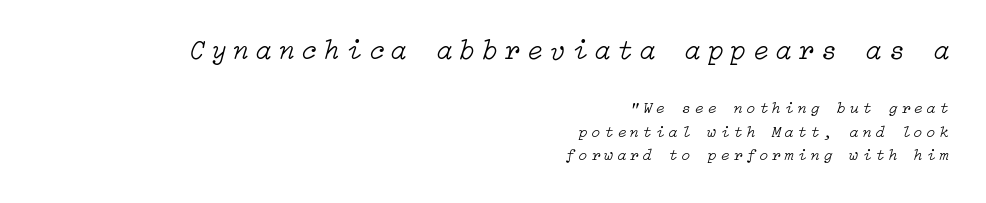
The image shows 28 px light type, italic (leaning right); set right-aligned, normal line spacing (1.46x), unusually wide letter spacing (+0.26 em), not underlined; the first (top) block is 1.75x larger; low stroke contrast and a medium x-height.
